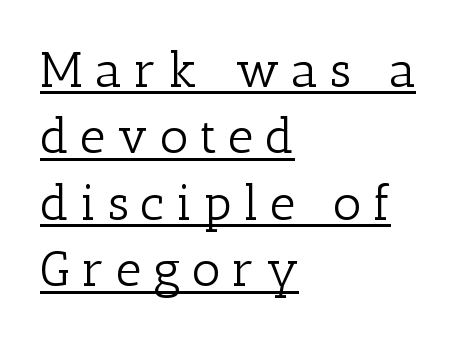
The image shows 50 px light serif type, upright; set left-aligned, normal line spacing (1.33x), unusually wide letter spacing (+0.23 em), underlined; low stroke contrast and a medium x-height.
